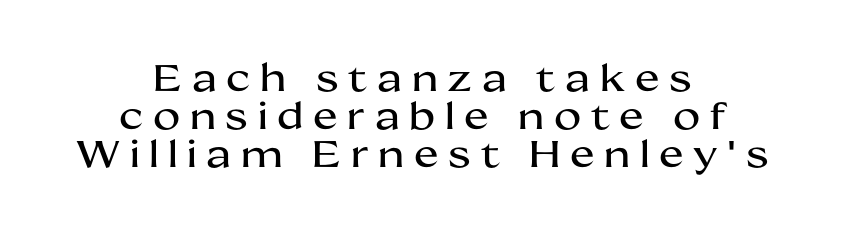
The image shows 37 px wide type, upright; set centered, tight line spacing (1.03x), unusually wide letter spacing (+0.26 em), not underlined; medium stroke contrast and a medium x-height.
